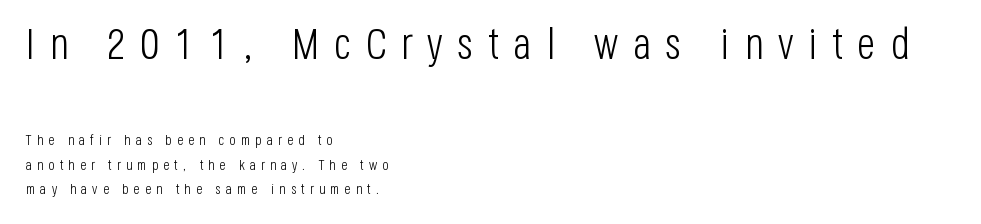
{"serif": "no", "italic": "no", "bold": "no", "weight": "light", "width": "condensed", "stroke_contrast": "low", "x_height": "large", "monospaced": "no", "underline": "no", "align": "left", "line_spacing": "normal", "line_spacing_ratio": 1.65, "letter_spacing": "wide", "letter_spacing_em": 0.33, "larger_block": "first", "size_ratio": 2.93, "glyph_px": 44}
